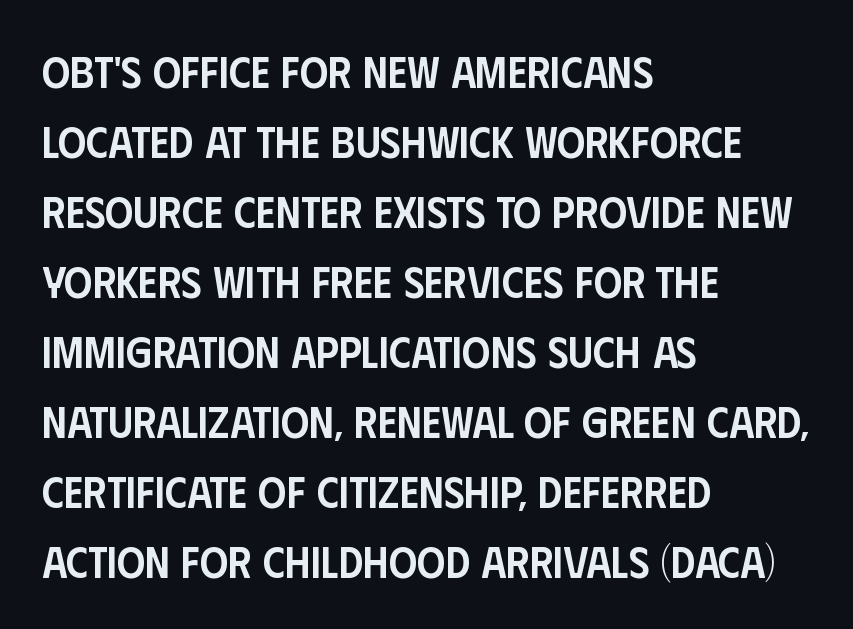
{"serif": "no", "italic": "no", "bold": "semi", "weight": "semibold", "width": "condensed", "stroke_contrast": "low", "x_height": "large", "monospaced": "no", "underline": "no", "align": "left", "line_spacing": "normal", "line_spacing_ratio": 1.59, "letter_spacing": "normal", "letter_spacing_em": 0.0, "glyph_px": 44}
